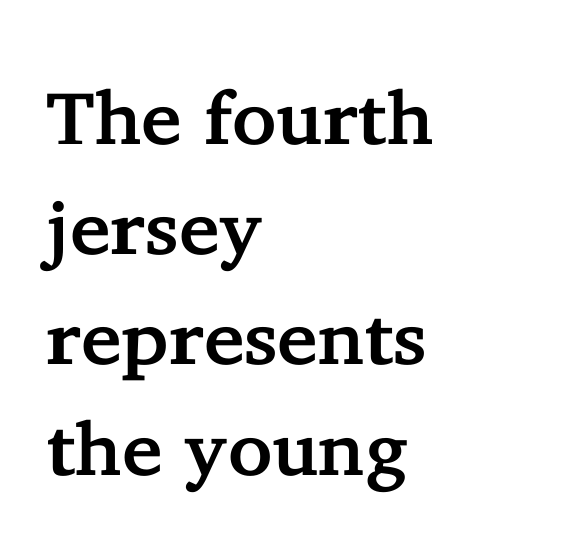
Compared with typical body copy, the letter spacing here is the same. Characters remain perfectly vertical along every line. The area under the type is left untouched. Horizontally, the lines are justified to the leading edge only. Proportional: the letters do not fall into vertical columns. These lines sit exactly where default settings would place them.
